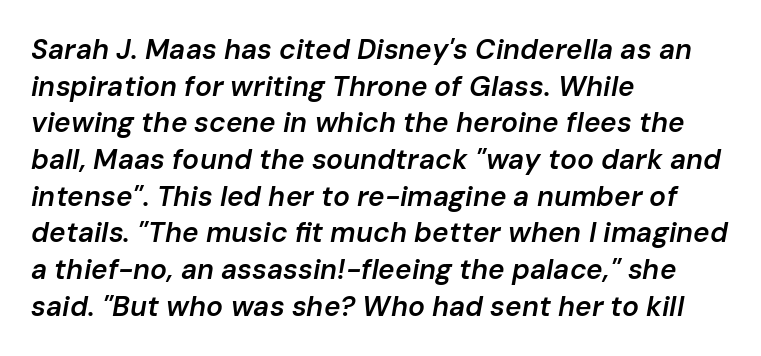
{"italic": "yes", "lean": "right", "slant_degrees": 10, "bold": "semi", "weight": "semibold", "width": "normal", "stroke_contrast": "low", "x_height": "medium", "monospaced": "no", "underline": "no", "align": "left", "line_spacing": "normal", "line_spacing_ratio": 1.31, "letter_spacing": "normal", "letter_spacing_em": 0.0, "glyph_px": 28}
